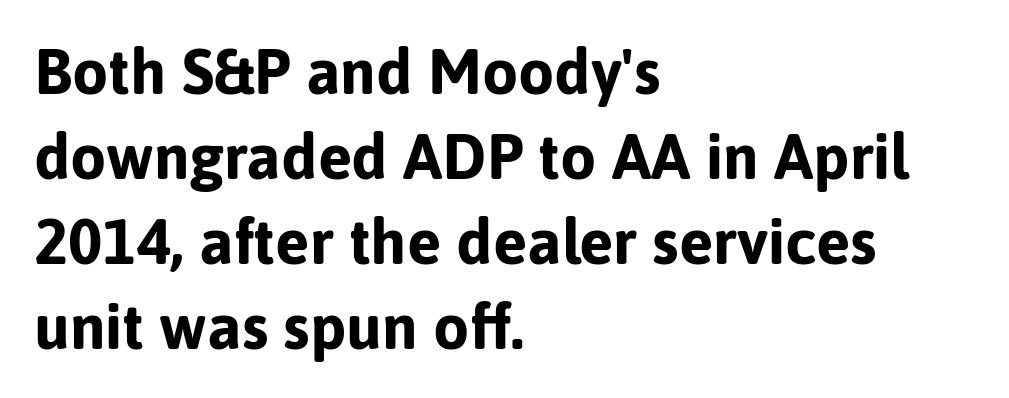
{"serif": "no", "italic": "no", "bold": "yes", "weight": "bold", "width": "normal", "stroke_contrast": "low", "x_height": "medium", "monospaced": "no", "underline": "no", "align": "left", "line_spacing": "normal", "line_spacing_ratio": 1.33, "letter_spacing": "normal", "letter_spacing_em": 0.0, "glyph_px": 64}
